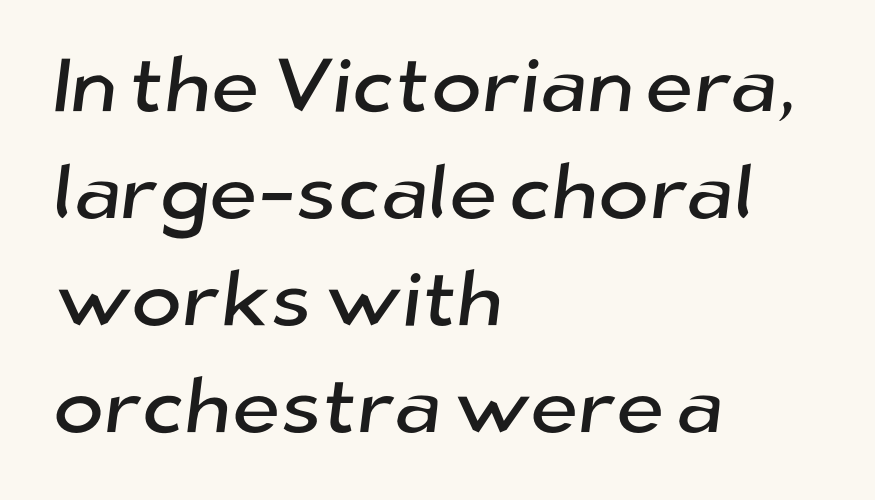
{"serif": "no", "width": "normal", "stroke_contrast": "low", "x_height": "medium", "monospaced": "no", "underline": "no", "align": "left", "line_spacing": "normal", "line_spacing_ratio": 1.39, "letter_spacing": "normal", "letter_spacing_em": 0.0, "glyph_px": 77}
